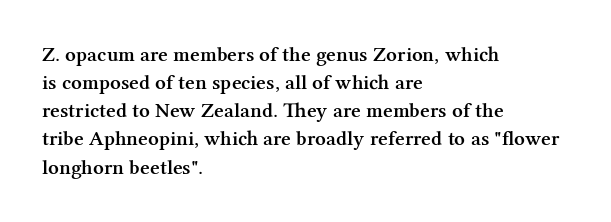
{"italic": "no", "bold": "semi", "underline": "no", "align": "left", "line_spacing": "normal", "line_spacing_ratio": 1.34, "letter_spacing": "normal", "letter_spacing_em": 0.0, "glyph_px": 21}
